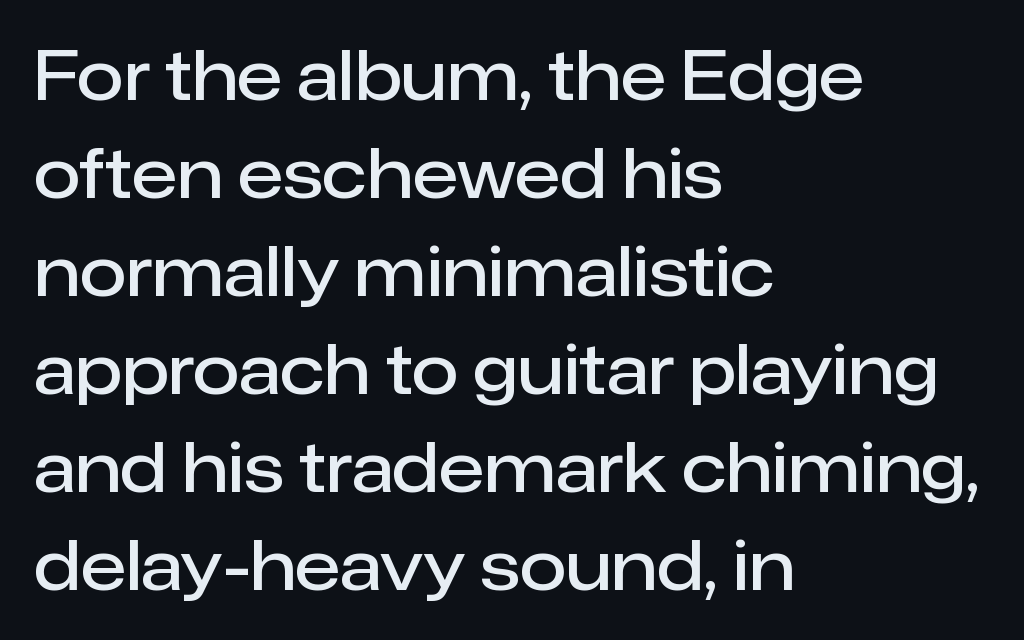
The area under the type is left untouched. The designer left line spacing at the default. Spacing verdict: proportional, widths tailored to each character. Look at the bottom of the vertical strokes: they stop flat, with no serifs. The lines in this sample share a left origin and differ only in where they stop. Vertical strokes here are truly vertical.
